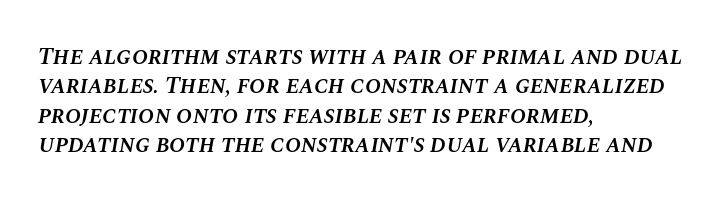
The image shows 24 px text type, italic (leaning right); set left-aligned, line spacing 1.22x, normal letter spacing, not underlined.
